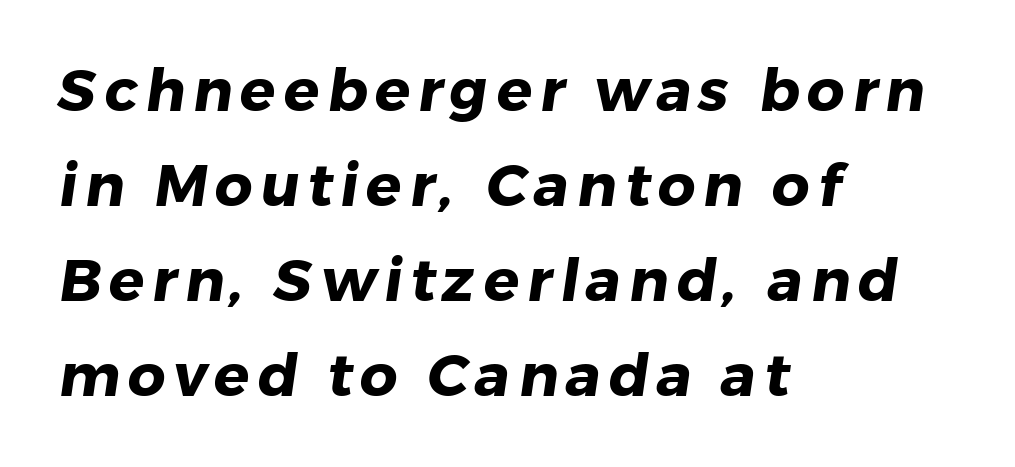
{"serif": "no", "bold": "yes", "weight": "heavy", "width": "normal", "stroke_contrast": "low", "x_height": "medium", "monospaced": "no", "underline": "no", "align": "left", "line_spacing": "normal", "line_spacing_ratio": 1.61, "glyph_px": 59}
